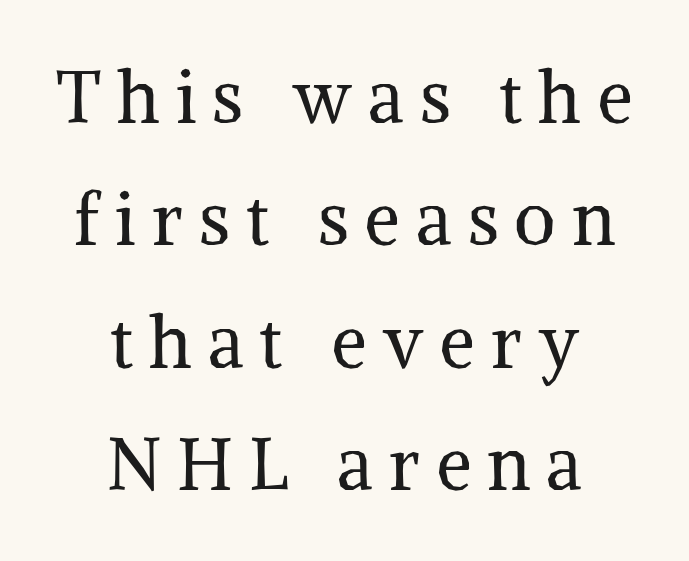
{"serif": "yes", "italic": "no", "bold": "no", "weight": "regular", "width": "normal", "stroke_contrast": "medium", "x_height": "medium", "monospaced": "no", "underline": "no", "align": "center", "line_spacing": "normal", "line_spacing_ratio": 1.7, "letter_spacing": "wide", "letter_spacing_em": 0.22, "glyph_px": 72}
